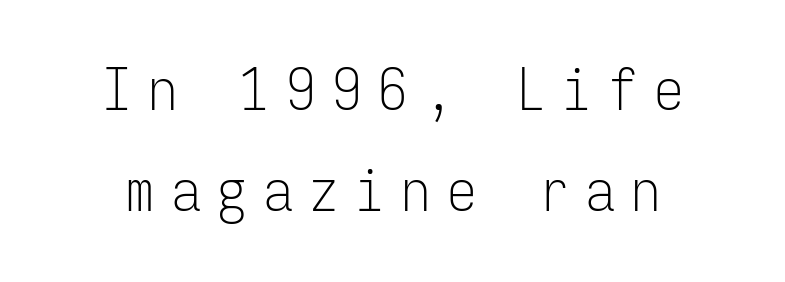
Q: Is the text bold? A: No.
Q: Is the text italic (slanted)? A: No, it is upright.
Q: Is the typeface a serif or a sans-serif typeface? A: Sans-serif.
Q: Is the text underlined? A: No.
Q: Is the spacing between letters normal or unusually wide? A: Unusually wide.
Q: Width (condensed, normal, or wide)? A: Condensed.
Q: Stroke contrast? A: Low.
Q: x-height? A: Medium.
Q: Monospaced? A: Yes.
